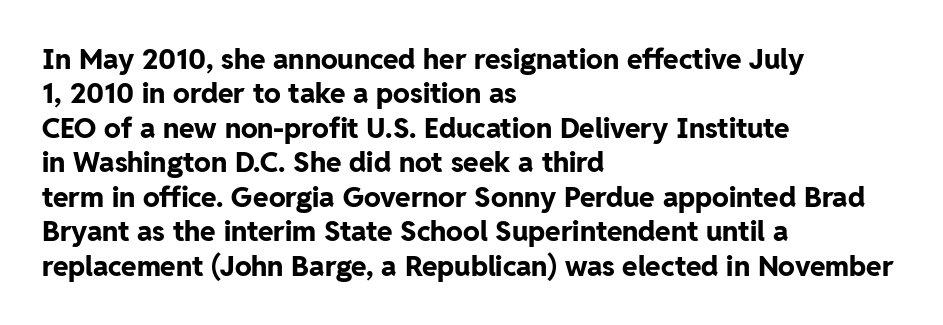
Look at the stroke-to-counter ratio: heavy, a bold. One-word summary of the alignment: left. Is the letter spacing exaggerated? No — it looks like the ordinary default. Look at the bottom of the vertical strokes: they stop flat, with no serifs.
